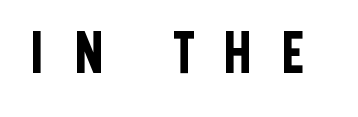
{"serif": "no", "italic": "no", "width": "condensed", "stroke_contrast": "low", "x_height": "large", "monospaced": "no", "underline": "no", "letter_spacing": "wide", "letter_spacing_em": 0.49, "glyph_px": 58}
